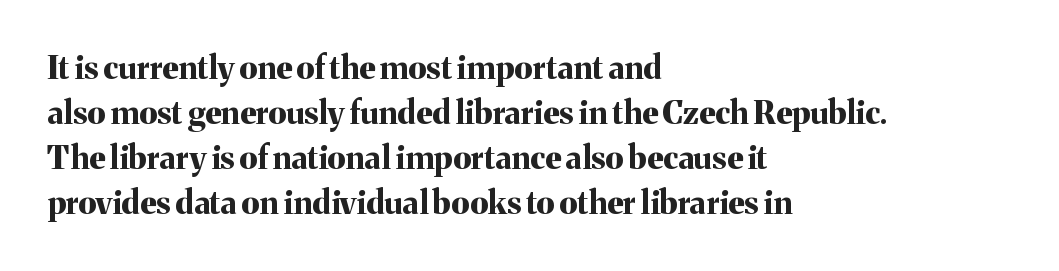
The image shows 32 px bold serif type, upright; set left-aligned, normal line spacing (1.41x), normal letter spacing, not underlined; medium stroke contrast and a medium x-height.
